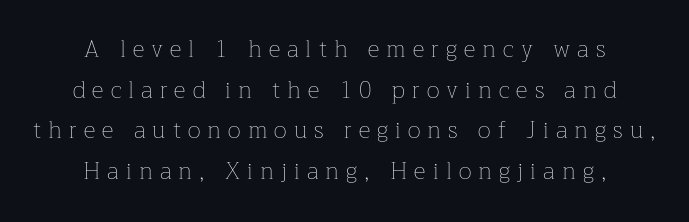
{"italic": "no", "bold": "no", "underline": "no", "align": "center", "line_spacing_ratio": 1.77, "letter_spacing": "wide", "letter_spacing_em": 0.31, "glyph_px": 23}
